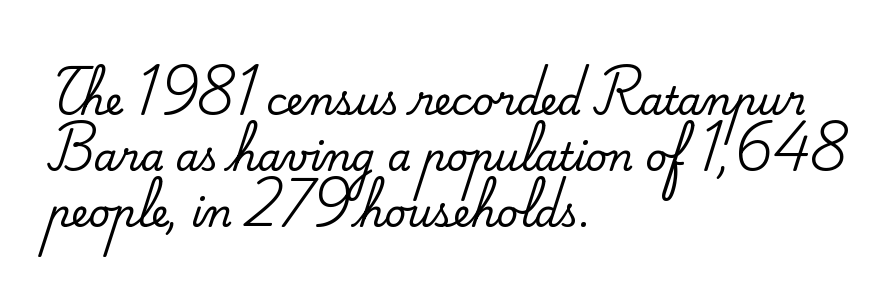
{"serif": "yes", "width": "normal", "stroke_contrast": "medium", "x_height": "small", "monospaced": "no", "underline": "no", "align": "left", "line_spacing": "normal", "line_spacing_ratio": 1.47, "letter_spacing": "normal", "letter_spacing_em": 0.0, "glyph_px": 38}
